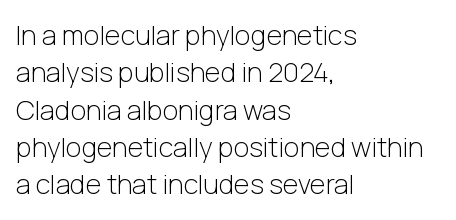
Q: Is the text bold? A: No.
Q: Is the text italic (slanted)? A: No, it is upright.
Q: Is the text underlined? A: No.
Q: How is the paragraph aligned? A: Left-aligned.
Q: Is the spacing between letters normal or unusually wide? A: Normal.
Q: Is the spacing between lines tight, normal or loose? A: Normal.
